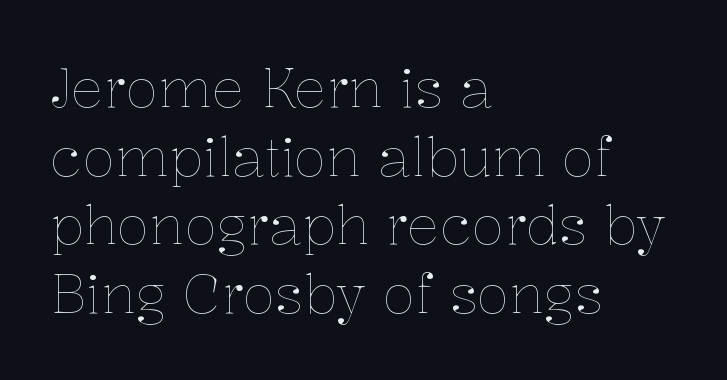
Descender tails drop into unmarked territory. Note the varied advance widths — an 'i' is clearly narrower than an 'm'. Tracking here is standard; glyphs follow each other at the usual distance. Regular leading.
